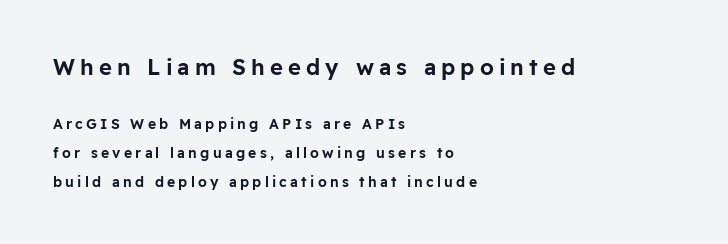
The image shows 22 px text type, upright; set left-aligned, loose line spacing (2.04x), unusually wide letter spacing (+0.23 em), not underlined; the first (top) block is 1.57x larger.
